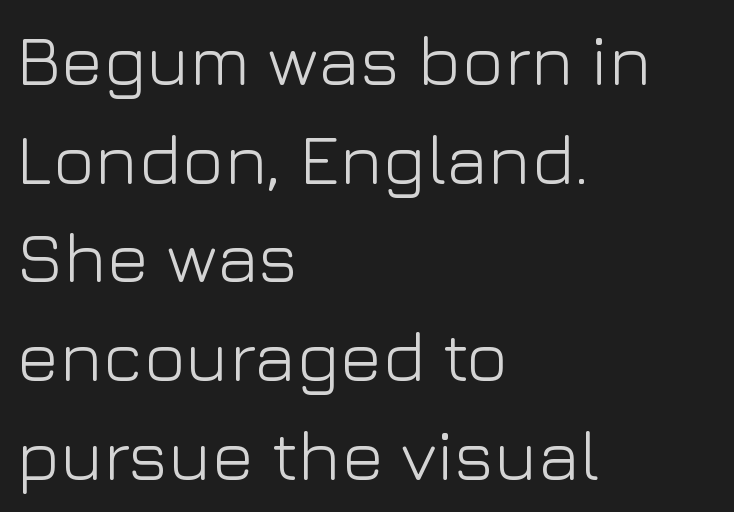
Q: Is the text bold? A: No.
Q: Is the text italic (slanted)? A: No, it is upright.
Q: Is the typeface a serif or a sans-serif typeface? A: Sans-serif.
Q: Is the text underlined? A: No.
Q: How is the paragraph aligned? A: Left-aligned.
Q: Is the spacing between letters normal or unusually wide? A: Normal.
Q: Is the spacing between lines tight, normal or loose? A: Normal.
Q: Width (condensed, normal, or wide)? A: Normal.
Q: Stroke contrast? A: Low.
Q: x-height? A: Medium.
Q: Monospaced? A: No.
